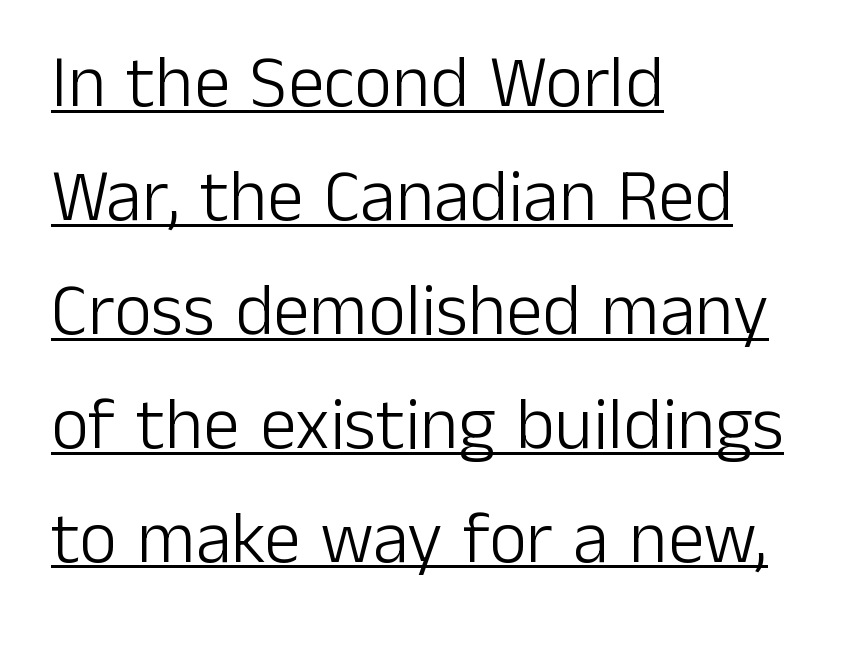
Q: Is the text bold? A: No.
Q: Is the text italic (slanted)? A: No, it is upright.
Q: Is the typeface a serif or a sans-serif typeface? A: Sans-serif.
Q: Is the text underlined? A: Yes.
Q: How is the paragraph aligned? A: Left-aligned.
Q: Is the spacing between letters normal or unusually wide? A: Normal.
Q: Is the spacing between lines tight, normal or loose? A: Normal.
Q: Width (condensed, normal, or wide)? A: Normal.
Q: Stroke contrast? A: Low.
Q: x-height? A: Medium.
Q: Monospaced? A: No.
